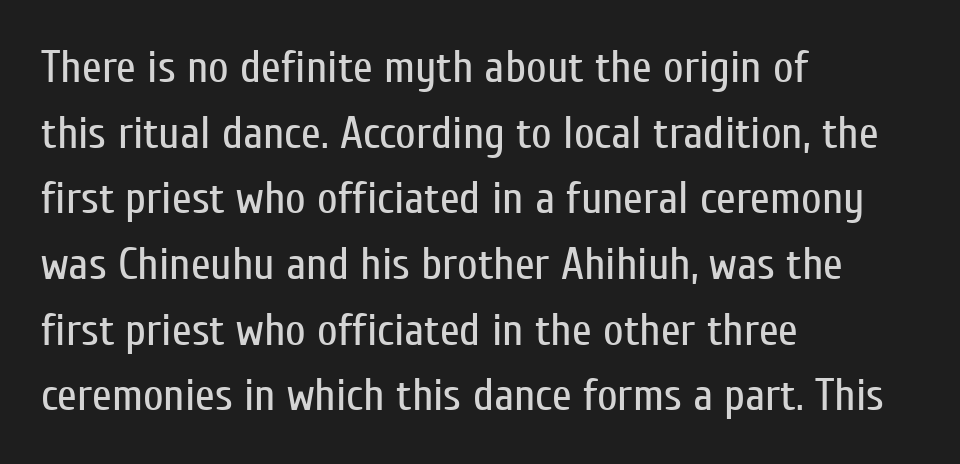
{"serif": "no", "italic": "no", "bold": "no", "weight": "regular", "width": "condensed", "stroke_contrast": "low", "x_height": "medium", "monospaced": "no", "underline": "no", "align": "left", "line_spacing": "normal", "line_spacing_ratio": 1.46, "letter_spacing": "normal", "letter_spacing_em": 0.0, "glyph_px": 45}
